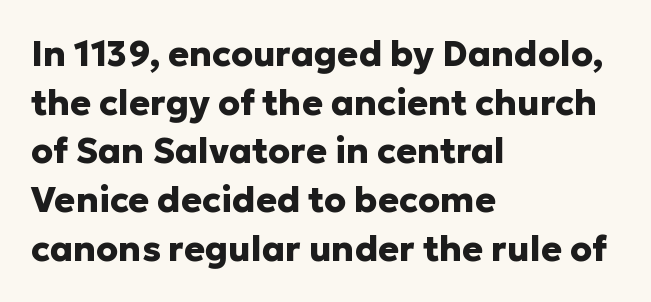
The image shows 35 px heavy sans-serif type, upright; set left-aligned, normal line spacing (1.39x), normal letter spacing, not underlined; low stroke contrast and a medium x-height.
